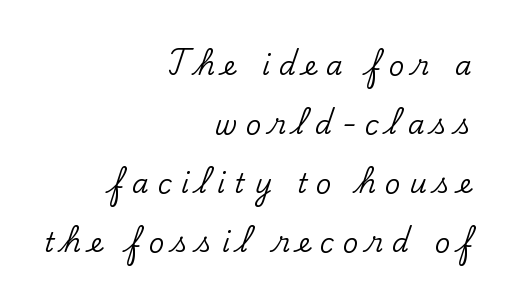
The image shows 27 px text type; set right-aligned, loose line spacing (2.18x), unusually wide letter spacing (+0.33 em), not underlined.
